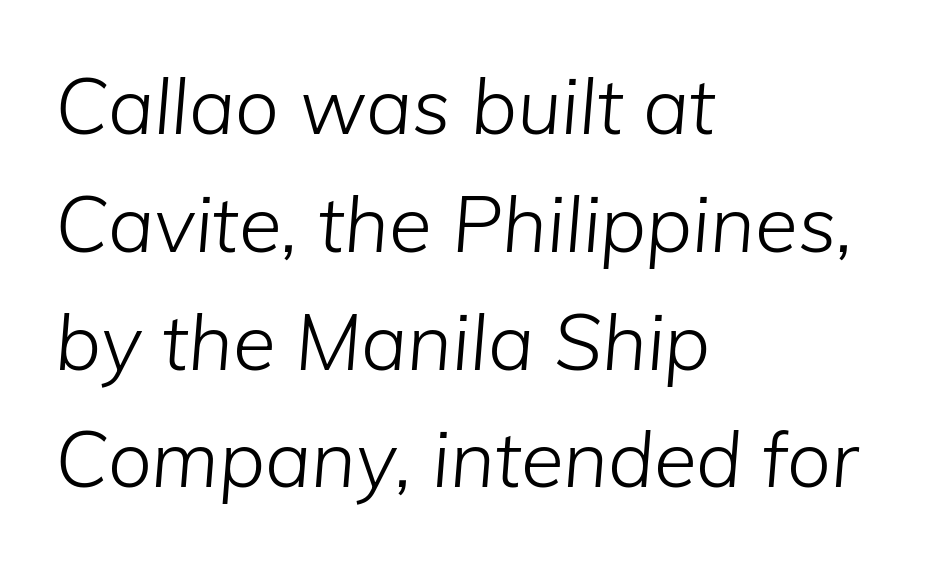
{"italic": "yes", "lean": "right", "slant_degrees": 5, "bold": "no", "weight": "light", "width": "normal", "stroke_contrast": "low", "x_height": "medium", "monospaced": "no", "underline": "no", "align": "left", "line_spacing": "normal", "line_spacing_ratio": 1.51, "letter_spacing": "normal", "letter_spacing_em": 0.0, "glyph_px": 78}
